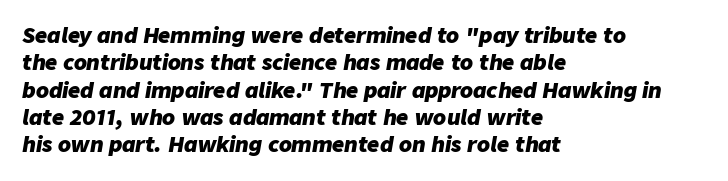
This is heavy type, rendered in bold. Inter-character spacing is left at the font's built-in metrics. Whoever set this chose a conventional vertical rhythm. There's an unmistakable incline to the writing here.
